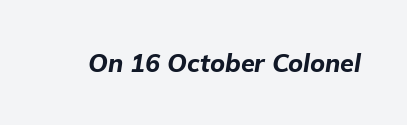
The image shows 25 px bold type, italic (leaning right); set normal letter spacing, not underlined.
